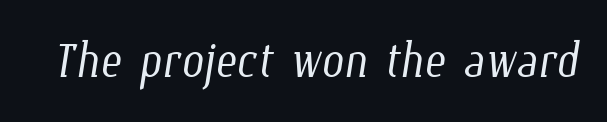
{"bold": "no", "weight": "light", "width": "condensed", "stroke_contrast": "low", "x_height": "medium", "monospaced": "no", "underline": "no", "letter_spacing": "normal", "letter_spacing_em": 0.0, "glyph_px": 64}
